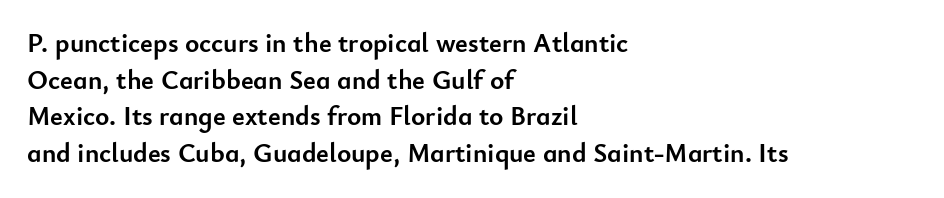
{"italic": "no", "bold": "yes", "underline": "no", "align": "left", "line_spacing": "normal", "line_spacing_ratio": 1.36, "letter_spacing": "normal", "letter_spacing_em": 0.0, "glyph_px": 27}
